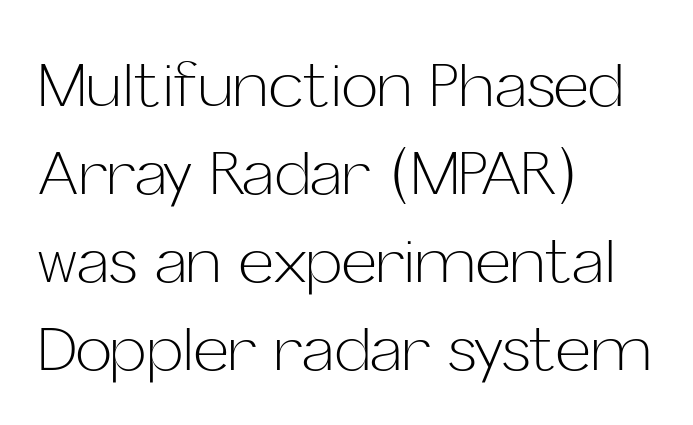
The typeface has the unassuming heft of standard copy or less. The letters stand straight up with perfectly vertical stems. The baseline area is clear. The tracking reads as untouched default to a designer's eye. A typesetter would call this proportional, since set widths differ per character.
